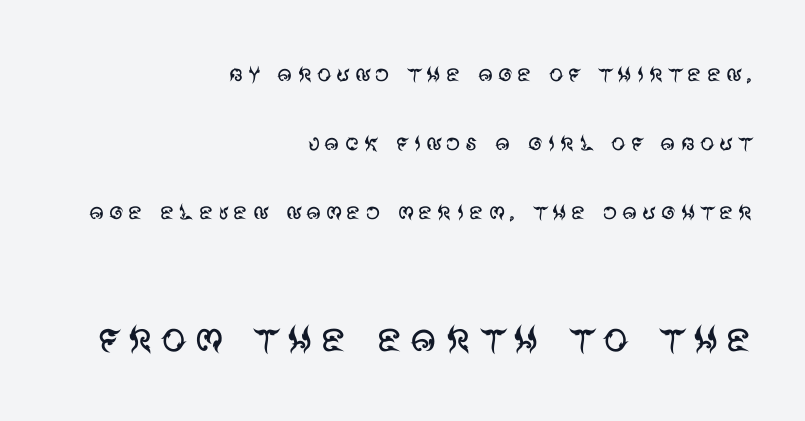
{"serif": "no", "italic": "no", "bold": "no", "weight": "regular", "width": "normal", "stroke_contrast": "medium", "x_height": "large", "monospaced": "no", "underline": "no", "align": "right", "line_spacing": "loose", "line_spacing_ratio": 2.38, "larger_block": "second", "size_ratio": 1.76, "glyph_px": 51}
